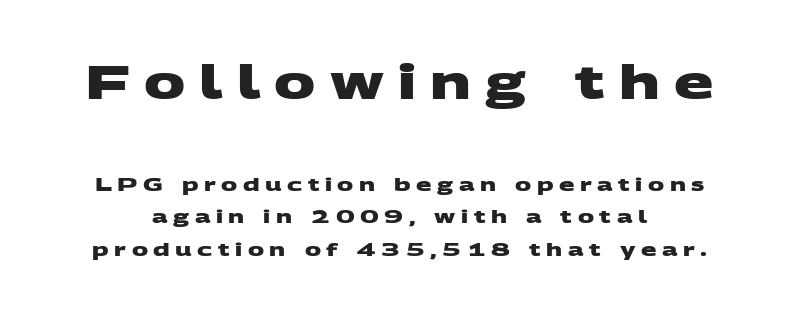
{"serif": "no", "bold": "yes", "weight": "heavy", "width": "wide", "stroke_contrast": "medium", "x_height": "large", "monospaced": "no", "underline": "no", "line_spacing_ratio": 1.79, "letter_spacing": "wide", "letter_spacing_em": 0.31, "larger_block": "first", "size_ratio": 2.56, "glyph_px": 46}
